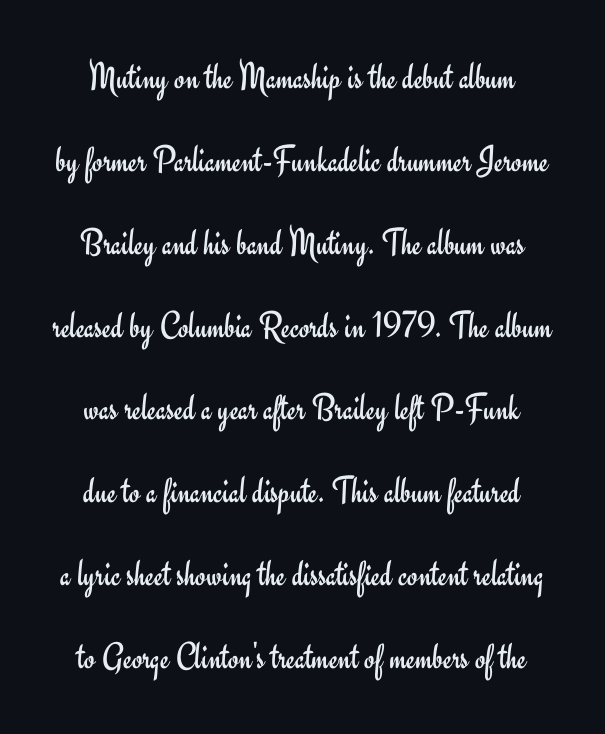
Q: Is the text bold? A: No.
Q: Is the text italic (slanted)? A: Yes.
Q: Is the typeface a serif or a sans-serif typeface? A: Sans-serif.
Q: Is the text underlined? A: No.
Q: Is the spacing between letters normal or unusually wide? A: Normal.
Q: Is the spacing between lines tight, normal or loose? A: Loose.
Q: Width (condensed, normal, or wide)? A: Normal.
Q: Stroke contrast? A: Low.
Q: x-height? A: Small.
Q: Monospaced? A: No.
